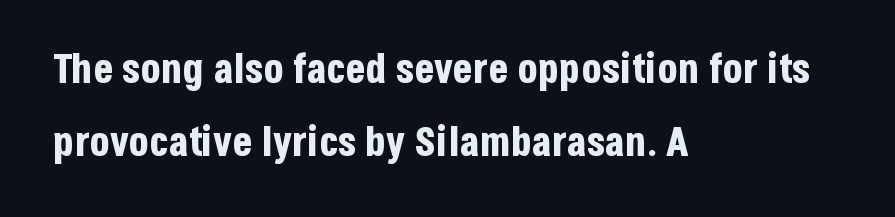
The image shows 41 px bold, condensed sans-serif type, upright; set left-aligned, line spacing 1.77x, normal letter spacing, not underlined; low stroke contrast and a large x-height.
